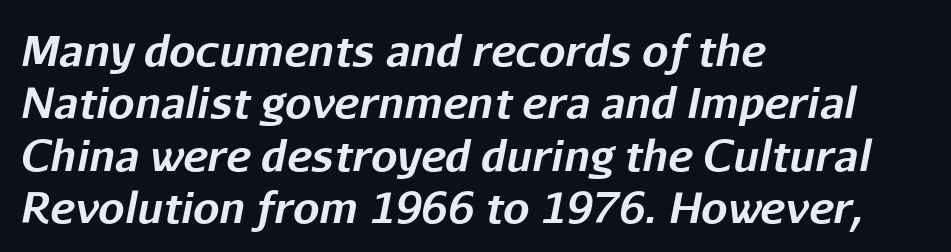
Q: Is the text bold? A: Yes.
Q: Is the text italic (slanted)? A: Yes, it leans right by about 11 degrees.
Q: Is the text underlined? A: No.
Q: How is the paragraph aligned? A: Left-aligned.
Q: Is the spacing between letters normal or unusually wide? A: Normal.
Q: Is the spacing between lines tight, normal or loose? A: Normal.
Q: Width (condensed, normal, or wide)? A: Normal.
Q: Stroke contrast? A: Low.
Q: x-height? A: Medium.
Q: Monospaced? A: No.
